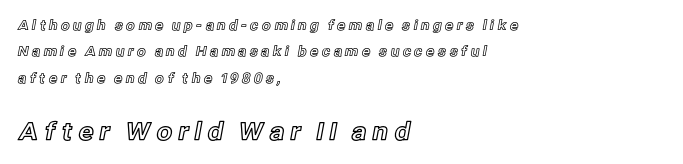
Q: Is the text italic (slanted)? A: Yes.
Q: Is the text underlined? A: No.
Q: How is the paragraph aligned? A: Left-aligned.
Q: Is the spacing between letters normal or unusually wide? A: Unusually wide.
Q: Which block of text is set in a larger size, the first (top) or the second (bottom)? A: The second (bottom) one.
